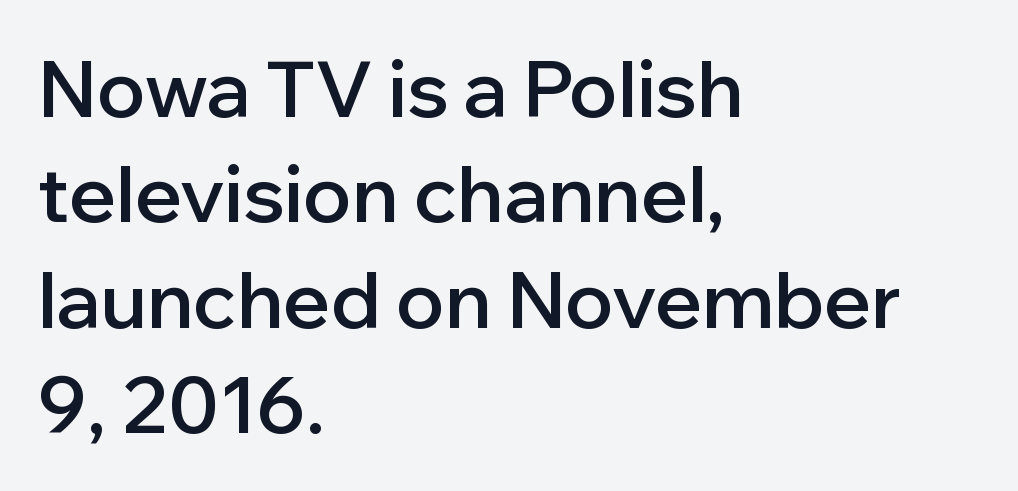
The image shows 78 px semibold sans-serif type, upright; set left-aligned, normal line spacing (1.35x), normal letter spacing, not underlined; low stroke contrast and a medium x-height.
